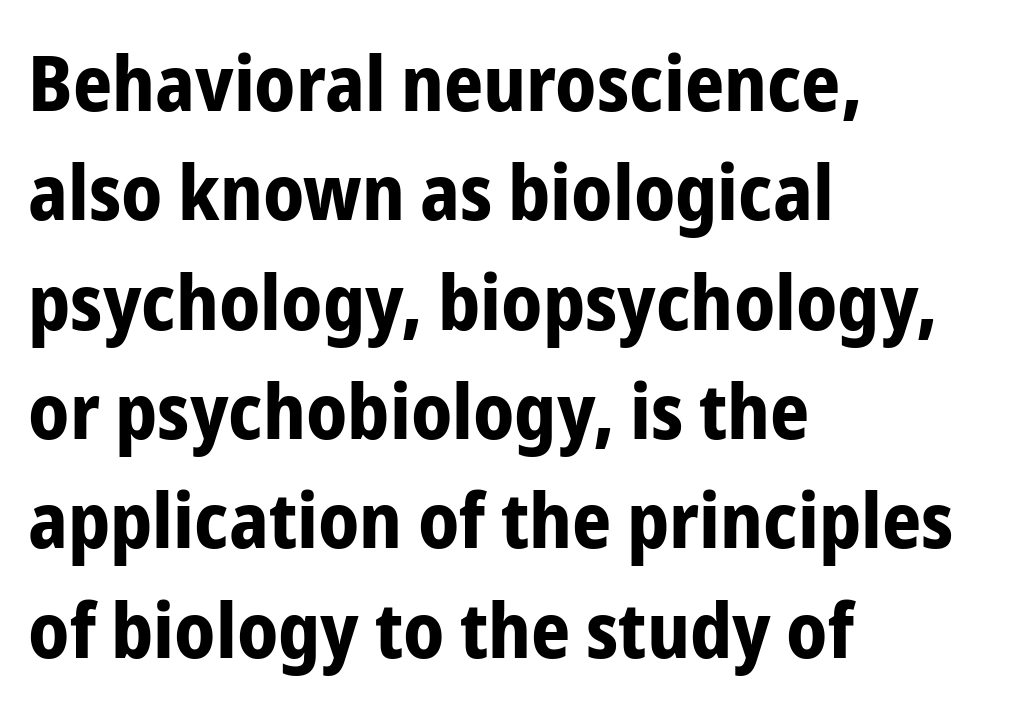
{"serif": "no", "italic": "no", "bold": "yes", "weight": "bold", "width": "condensed", "stroke_contrast": "low", "x_height": "medium", "monospaced": "no", "underline": "no", "align": "left", "line_spacing": "normal", "line_spacing_ratio": 1.42, "letter_spacing": "normal", "letter_spacing_em": 0.0, "glyph_px": 77}
